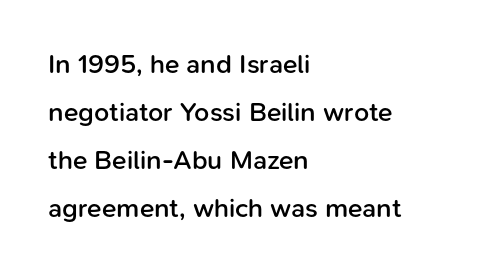
The lines in this sample share a left origin and differ only in where they stop. Spacing between characters is what you'd get straight out of the box. Lines of text with bare space underneath. Do the letters lean? They stand straight. The glyphs have the mass of a demibold cut, below bold.
